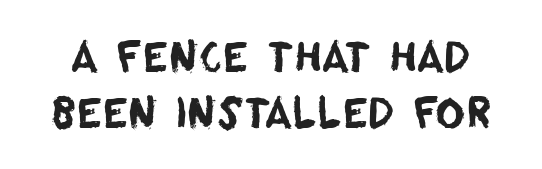
The image shows 41 px sans-serif type; set normal line spacing (1.37x), normal letter spacing, not underlined; low stroke contrast and a large x-height.
